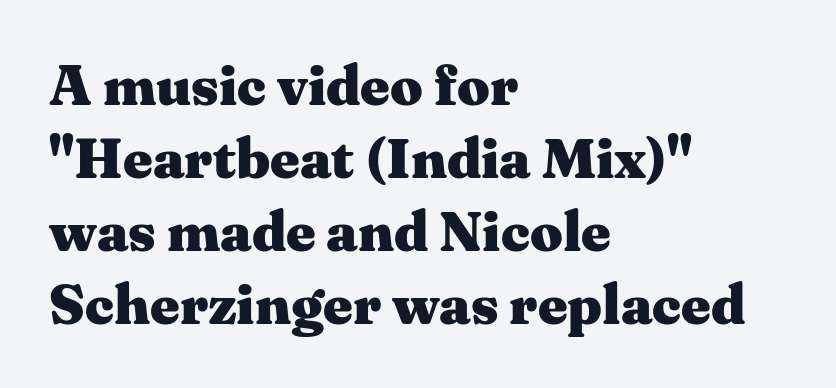
{"serif": "yes", "italic": "no", "bold": "yes", "weight": "heavy", "width": "wide", "stroke_contrast": "medium", "x_height": "medium", "monospaced": "no", "underline": "no", "align": "left", "line_spacing": "normal", "line_spacing_ratio": 1.28, "letter_spacing": "normal", "letter_spacing_em": 0.0, "glyph_px": 57}
